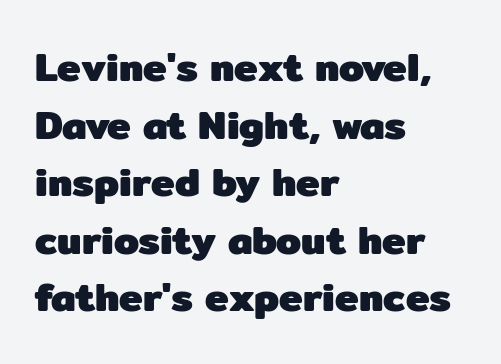
{"serif": "no", "italic": "no", "bold": "yes", "weight": "heavy", "width": "normal", "stroke_contrast": "low", "x_height": "medium", "monospaced": "no", "underline": "no", "align": "left", "line_spacing": "normal", "line_spacing_ratio": 1.44, "letter_spacing": "normal", "letter_spacing_em": 0.0, "glyph_px": 40}
